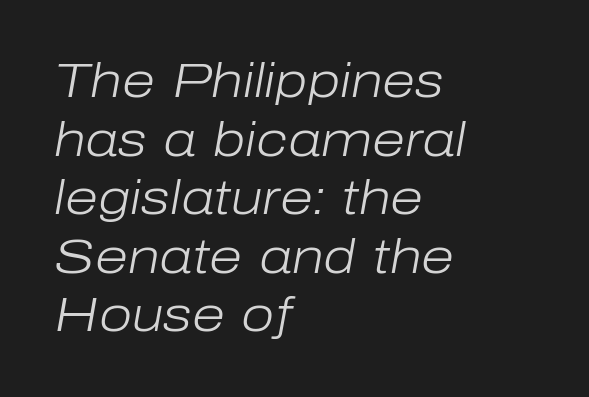
{"italic": "yes", "lean": "right", "slant_degrees": 10, "bold": "no", "weight": "light", "width": "normal", "stroke_contrast": "low", "x_height": "medium", "monospaced": "no", "underline": "no", "align": "left", "line_spacing_ratio": 1.22, "letter_spacing": "normal", "letter_spacing_em": 0.0, "glyph_px": 48}
